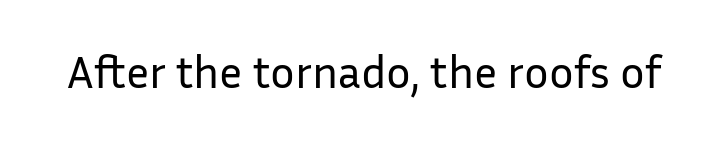
Nothing heavy about these letters — not bold at all. Rule under the text: the space is simply empty. Standard letterfit; no display-style spreading of the glyphs. The rendering uses natural spacing where letterforms have individual widths. You can tell from the bare stems that sans-serif type was used.
